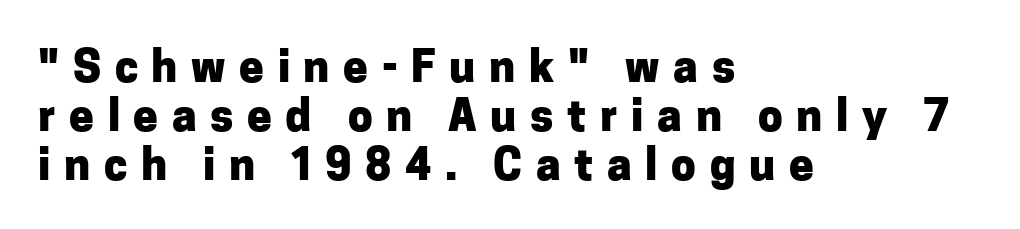
Q: Is the text bold? A: Yes.
Q: Is the text italic (slanted)? A: No, it is upright.
Q: Is the typeface a serif or a sans-serif typeface? A: Sans-serif.
Q: Is the text underlined? A: No.
Q: How is the paragraph aligned? A: Left-aligned.
Q: Is the spacing between letters normal or unusually wide? A: Unusually wide.
Q: Is the spacing between lines tight, normal or loose? A: Tight.
Q: Width (condensed, normal, or wide)? A: Normal.
Q: Stroke contrast? A: Low.
Q: x-height? A: Medium.
Q: Monospaced? A: No.
